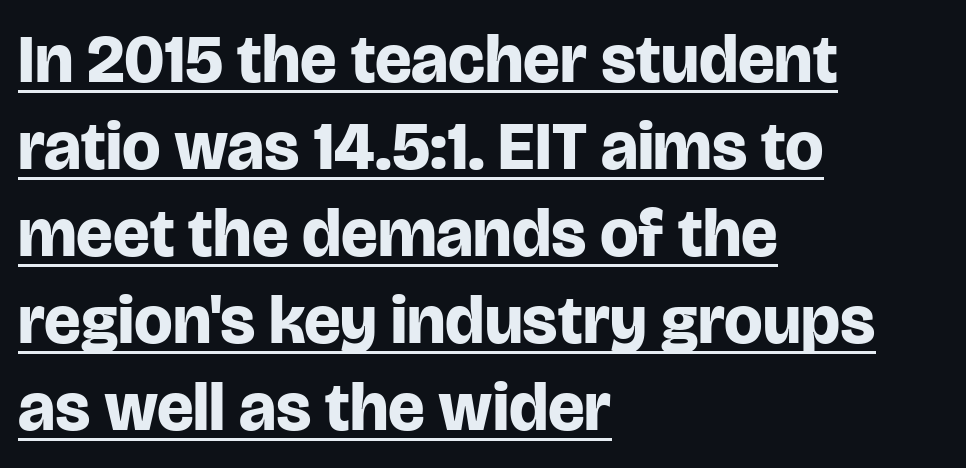
Q: Is the text bold? A: Yes.
Q: Is the text italic (slanted)? A: No, it is upright.
Q: Is the typeface a serif or a sans-serif typeface? A: Sans-serif.
Q: Is the text underlined? A: Yes.
Q: How is the paragraph aligned? A: Left-aligned.
Q: Is the spacing between letters normal or unusually wide? A: Normal.
Q: Is the spacing between lines tight, normal or loose? A: Normal.
Q: Width (condensed, normal, or wide)? A: Normal.
Q: Stroke contrast? A: Low.
Q: x-height? A: Large.
Q: Monospaced? A: No.
